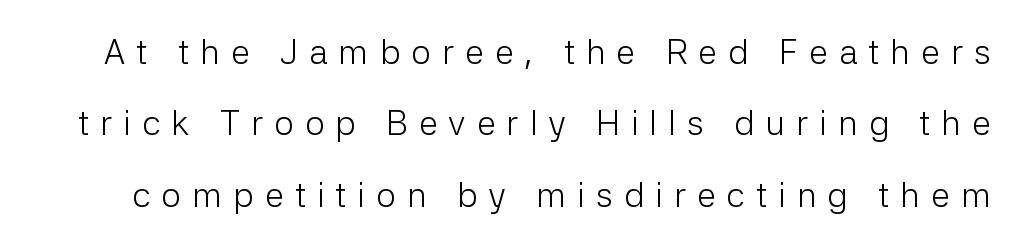
Character widths vary here, with narrow letters taking less room than wide ones. The face used here is a sans, in the tradition of grotesques and geometrics. The space directly below the letters is spotless. Italic? Not at all — the glyphs are vertical. Words appear elongated and porous because spacing is wide. This reads as an unemphasized weight, regular at the heaviest.
